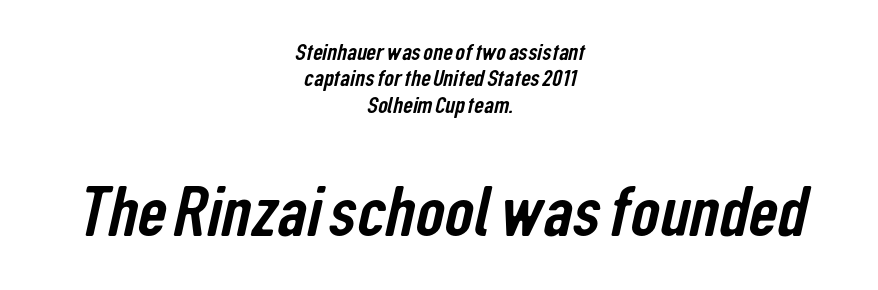
Q: Is the typeface a serif or a sans-serif typeface? A: Sans-serif.
Q: Is the text underlined? A: No.
Q: How is the paragraph aligned? A: Centered.
Q: Is the spacing between letters normal or unusually wide? A: Normal.
Q: Is the spacing between lines tight, normal or loose? A: Tight.
Q: Which block of text is set in a larger size, the first (top) or the second (bottom)? A: The second (bottom) one.
Q: Width (condensed, normal, or wide)? A: Condensed.
Q: Stroke contrast? A: Low.
Q: x-height? A: Medium.
Q: Monospaced? A: No.
